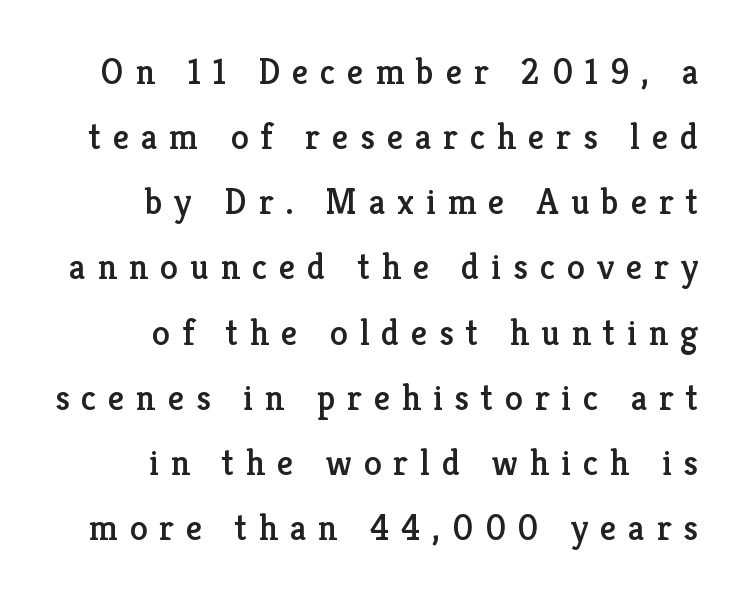
The image shows 36 px serif type, upright; set right-aligned, line spacing 1.81x, unusually wide letter spacing (+0.33 em), not underlined; low stroke contrast and a medium x-height.
